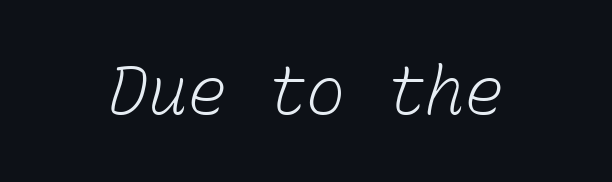
The image shows 66 px light type, monospaced; set normal letter spacing, not underlined; low stroke contrast and a medium x-height.
